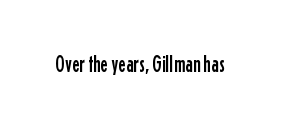
Q: Is the text italic (slanted)? A: No, it is upright.
Q: Is the text underlined? A: No.
Q: Is the spacing between letters normal or unusually wide? A: Normal.
